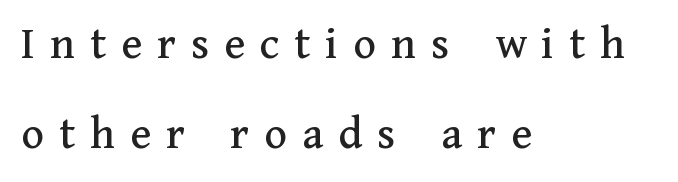
Q: Is the text italic (slanted)? A: No, it is upright.
Q: Is the typeface a serif or a sans-serif typeface? A: Serif.
Q: Is the text underlined? A: No.
Q: How is the paragraph aligned? A: Left-aligned.
Q: Is the spacing between letters normal or unusually wide? A: Unusually wide.
Q: Is the spacing between lines tight, normal or loose? A: Loose.
Q: Width (condensed, normal, or wide)? A: Normal.
Q: Stroke contrast? A: Medium.
Q: x-height? A: Medium.
Q: Monospaced? A: No.
